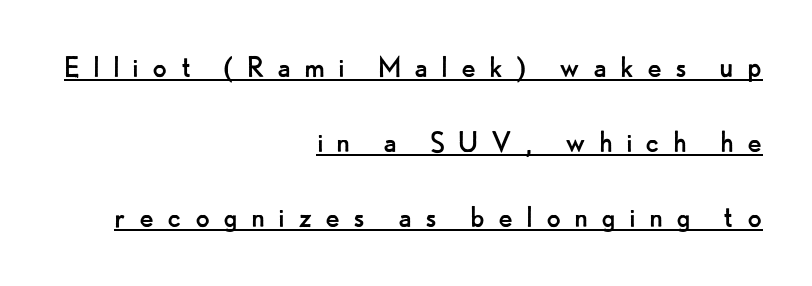
Horizontal alignment here is rightward, an uncommon choice for prose. Every character sits straight up, as roman type does. The letters advance in unequal steps, a hallmark of proportional type. No heavy texture on the line: the type isn't bold. Students, observe: this is what heavily led, spacious text looks like. Serifs: no, the terminals of the letterforms are clean.
